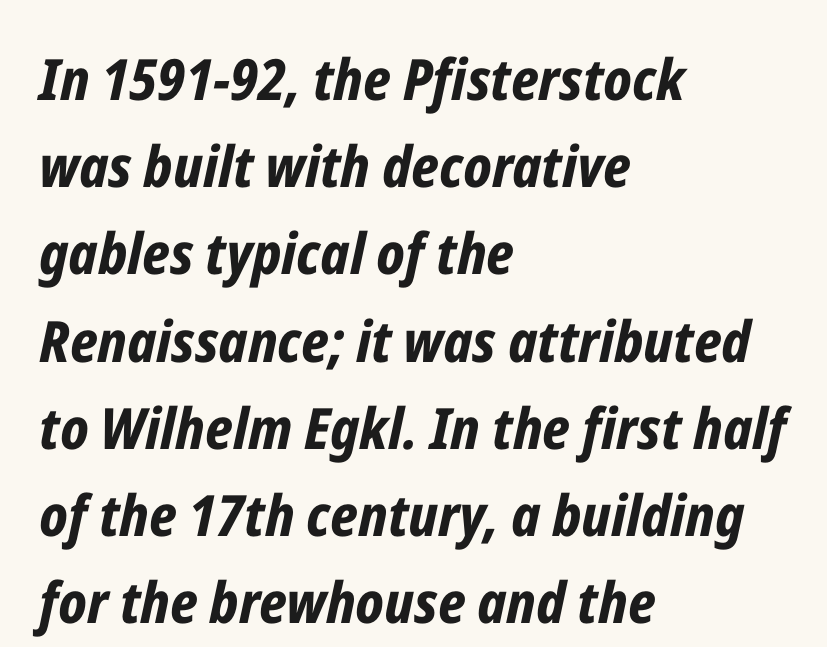
Leading: standard. Is the letter spacing exaggerated? No — it looks like the ordinary default. The letters are bold, with thick, heavy strokes. Underline: absent. Note the varied advance widths — an 'i' is clearly narrower than an 'm'. Alignment: flush left.
